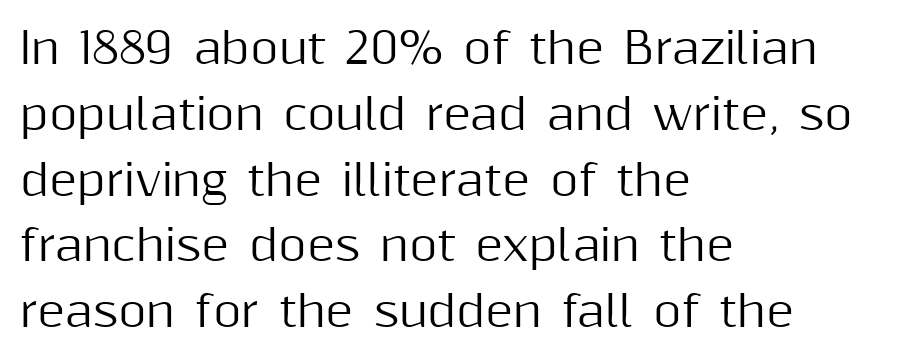
Glance below the letters and you will spot only blank space. This sample uses plain, unmodified letter spacing. In terms of leading, this rendering sits right in the middle. The setting favours the left margin, as ordinary paragraphs usually do. The lettering stays uniformly vertical, giving the passage a roman look.
